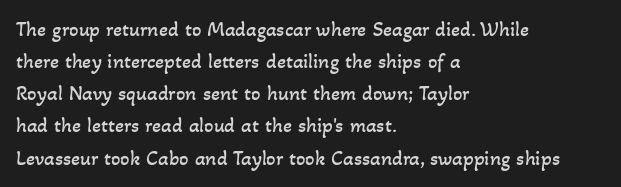
Q: Is the text bold? A: No.
Q: Is the text underlined? A: No.
Q: How is the paragraph aligned? A: Left-aligned.
Q: Is the spacing between letters normal or unusually wide? A: Normal.
Q: Is the spacing between lines tight, normal or loose? A: Normal.
